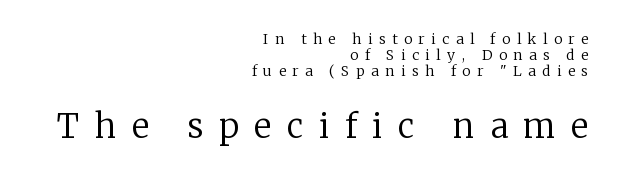
{"serif": "yes", "italic": "no", "bold": "no", "weight": "regular", "width": "normal", "stroke_contrast": "low", "x_height": "medium", "monospaced": "no", "underline": "no", "align": "right", "line_spacing": "tight", "line_spacing_ratio": 1.15, "letter_spacing": "wide", "letter_spacing_em": 0.47, "larger_block": "second", "size_ratio": 2.36, "glyph_px": 33}
